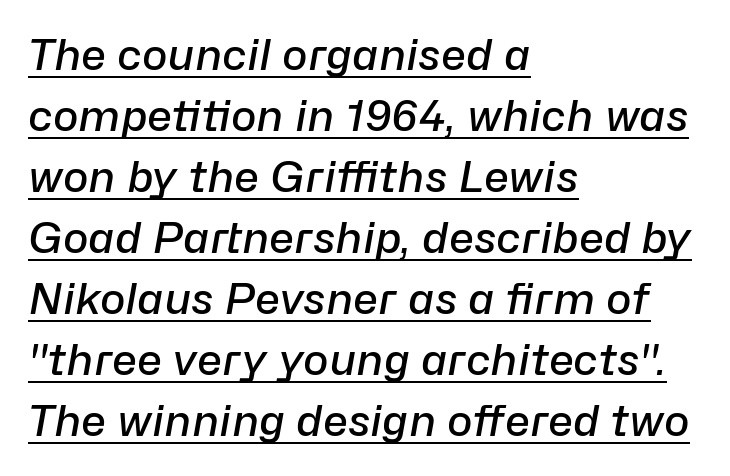
{"italic": "yes", "lean": "right", "slant_degrees": 10, "bold": "semi", "weight": "semibold", "width": "normal", "stroke_contrast": "low", "x_height": "medium", "monospaced": "no", "underline": "yes", "align": "left", "line_spacing": "normal", "line_spacing_ratio": 1.42, "letter_spacing": "normal", "letter_spacing_em": 0.0, "glyph_px": 43}
